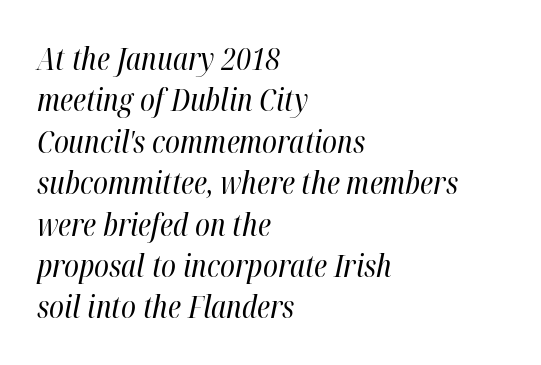
Q: Is the text bold? A: No.
Q: Is the text italic (slanted)? A: Yes, it leans right by about 12 degrees.
Q: Is the text underlined? A: No.
Q: How is the paragraph aligned? A: Left-aligned.
Q: Is the spacing between letters normal or unusually wide? A: Normal.
Q: Is the spacing between lines tight, normal or loose? A: Normal.
Q: Width (condensed, normal, or wide)? A: Condensed.
Q: Stroke contrast? A: High.
Q: x-height? A: Medium.
Q: Monospaced? A: No.
